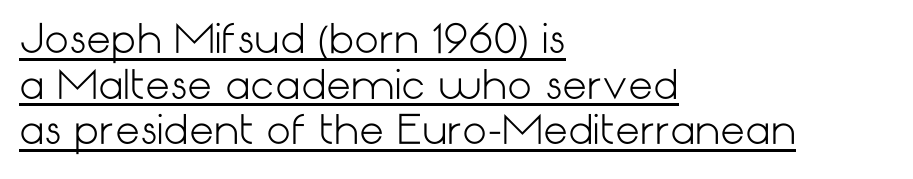
The image shows 39 px light sans-serif type, upright; set left-aligned, line spacing 1.17x, normal letter spacing, underlined; low stroke contrast and a medium x-height.
